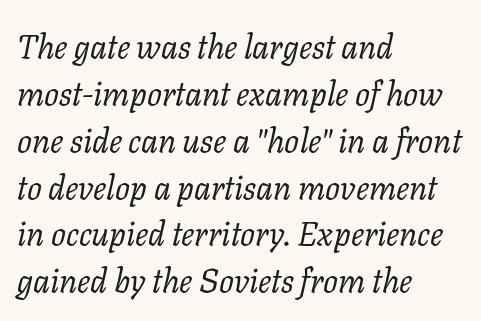
Q: Is the text bold? A: No.
Q: Is the text italic (slanted)? A: Yes, it leans right by about 11 degrees.
Q: Is the typeface a serif or a sans-serif typeface? A: Serif.
Q: Is the text underlined? A: No.
Q: How is the paragraph aligned? A: Left-aligned.
Q: Is the spacing between letters normal or unusually wide? A: Normal.
Q: Is the spacing between lines tight, normal or loose? A: Normal.
Q: Width (condensed, normal, or wide)? A: Normal.
Q: Stroke contrast? A: Low.
Q: x-height? A: Medium.
Q: Monospaced? A: No.
